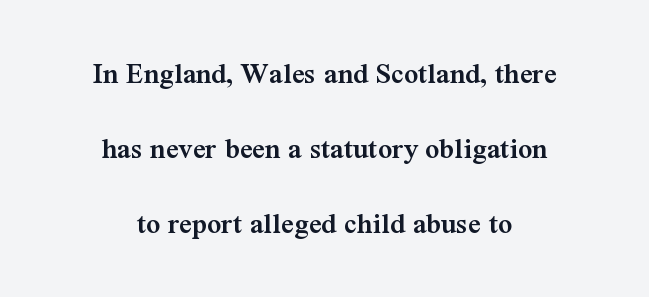
Q: Is the text bold? A: Semi-bold.
Q: Is the text italic (slanted)? A: No, it is upright.
Q: Is the typeface a serif or a sans-serif typeface? A: Serif.
Q: Is the text underlined? A: No.
Q: How is the paragraph aligned? A: Centered.
Q: Is the spacing between letters normal or unusually wide? A: Normal.
Q: Is the spacing between lines tight, normal or loose? A: Loose.
Q: Width (condensed, normal, or wide)? A: Normal.
Q: Stroke contrast? A: Medium.
Q: x-height? A: Medium.
Q: Monospaced? A: No.
